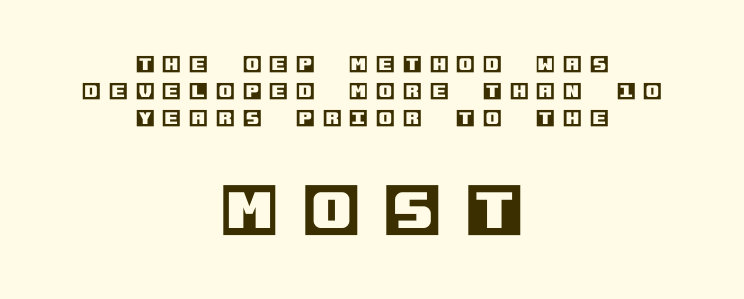
Q: Is the text italic (slanted)? A: No, it is upright.
Q: Is the text underlined? A: No.
Q: How is the paragraph aligned? A: Centered.
Q: Is the spacing between letters normal or unusually wide? A: Unusually wide.
Q: Is the spacing between lines tight, normal or loose? A: Normal.
Q: Which block of text is set in a larger size, the first (top) or the second (bottom)? A: The second (bottom) one.
Q: Width (condensed, normal, or wide)? A: Normal.
Q: x-height? A: Large.
